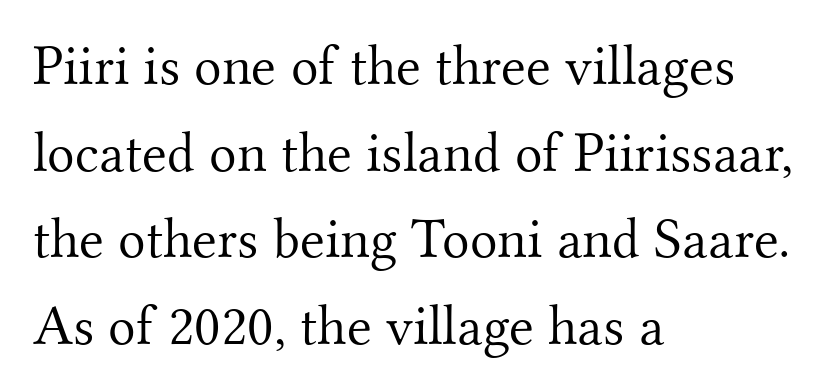
{"serif": "yes", "italic": "no", "bold": "no", "weight": "light", "width": "normal", "stroke_contrast": "medium", "x_height": "small", "monospaced": "no", "underline": "no", "align": "left", "line_spacing": "normal", "line_spacing_ratio": 1.52, "letter_spacing": "normal", "letter_spacing_em": 0.0, "glyph_px": 57}
